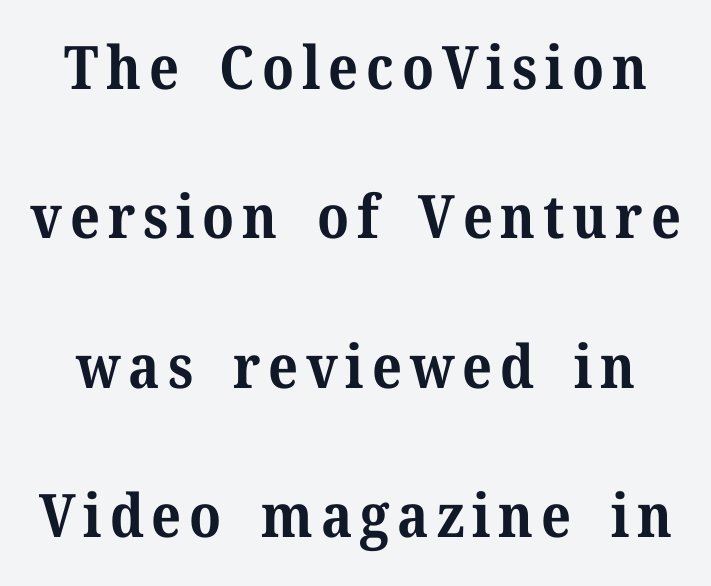
Q: Is the text bold? A: Yes.
Q: Is the text italic (slanted)? A: No, it is upright.
Q: Is the typeface a serif or a sans-serif typeface? A: Serif.
Q: Is the text underlined? A: No.
Q: Is the spacing between lines tight, normal or loose? A: Loose.
Q: Width (condensed, normal, or wide)? A: Normal.
Q: Stroke contrast? A: Medium.
Q: x-height? A: Medium.
Q: Monospaced? A: No.
